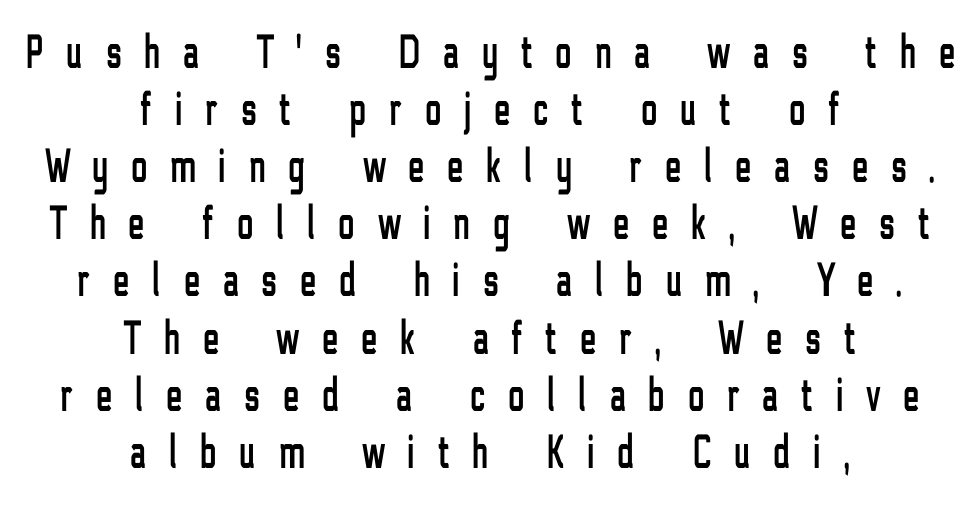
The image shows 48 px condensed sans-serif type, upright; set centered, line spacing 1.19x, unusually wide letter spacing (+0.49 em), not underlined; low stroke contrast and a medium x-height.
